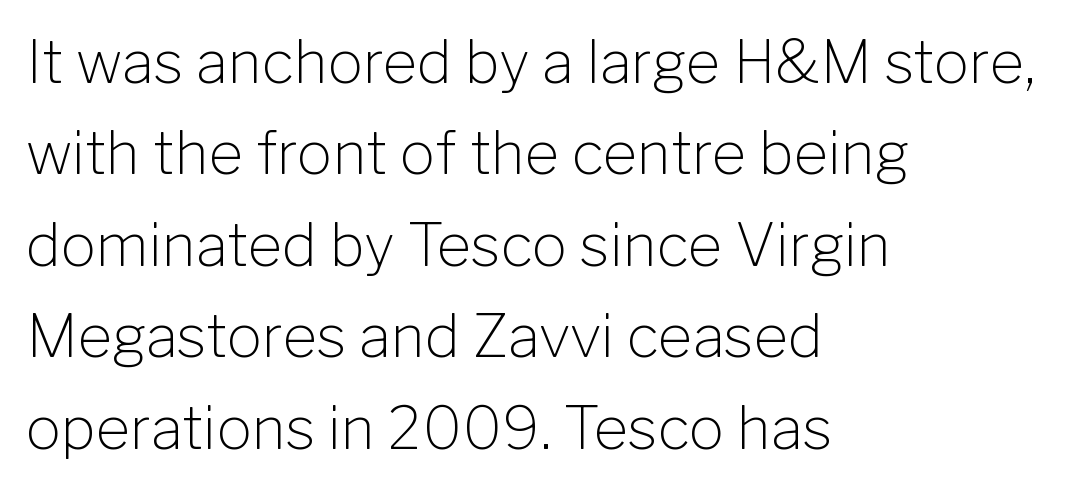
The image shows 59 px light sans-serif type, upright; set left-aligned, normal line spacing (1.55x), normal letter spacing, not underlined; low stroke contrast and a medium x-height.
